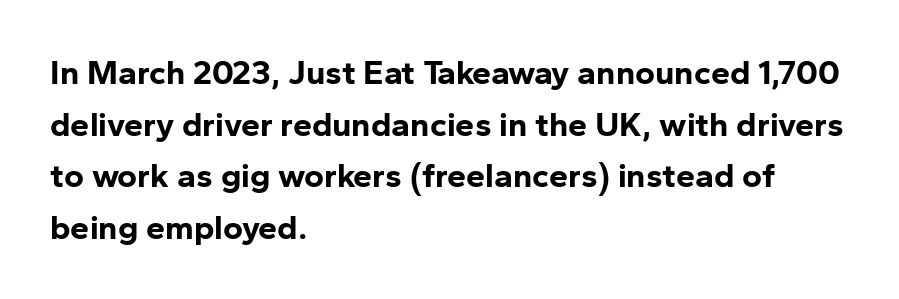
The image shows 34 px bold sans-serif type, upright; set left-aligned, normal line spacing (1.52x), normal letter spacing, not underlined; low stroke contrast and a medium x-height.
